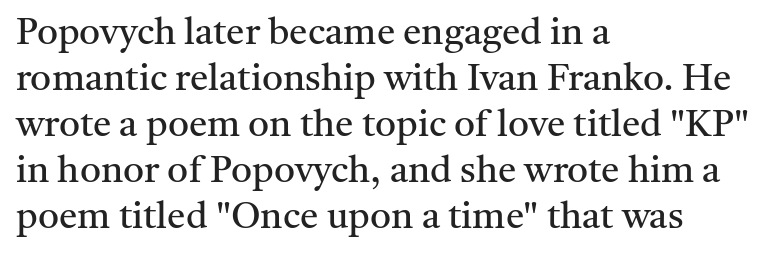
Q: Is the text bold? A: No.
Q: Is the text italic (slanted)? A: No, it is upright.
Q: Is the typeface a serif or a sans-serif typeface? A: Serif.
Q: Is the text underlined? A: No.
Q: How is the paragraph aligned? A: Left-aligned.
Q: Is the spacing between letters normal or unusually wide? A: Normal.
Q: Width (condensed, normal, or wide)? A: Normal.
Q: Stroke contrast? A: Medium.
Q: x-height? A: Medium.
Q: Monospaced? A: No.
